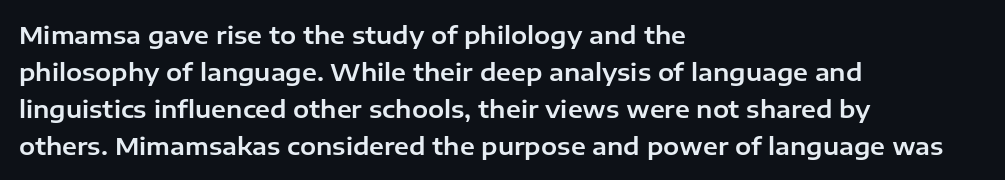
{"italic": "no", "underline": "no", "align": "left", "line_spacing": "normal", "line_spacing_ratio": 1.54, "letter_spacing": "normal", "letter_spacing_em": 0.0, "glyph_px": 24}
